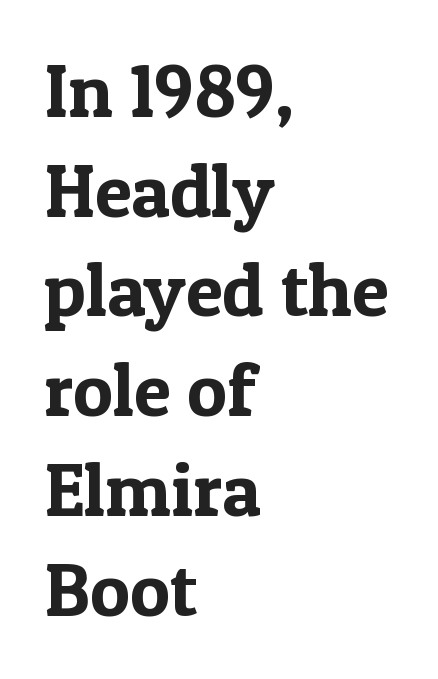
Just letters on the line, the space beneath them empty. Characters remain perfectly vertical along every line. The designer went with a serif here, giving each stem small feet. A normal amount of white space separates one row of letters from the next.
